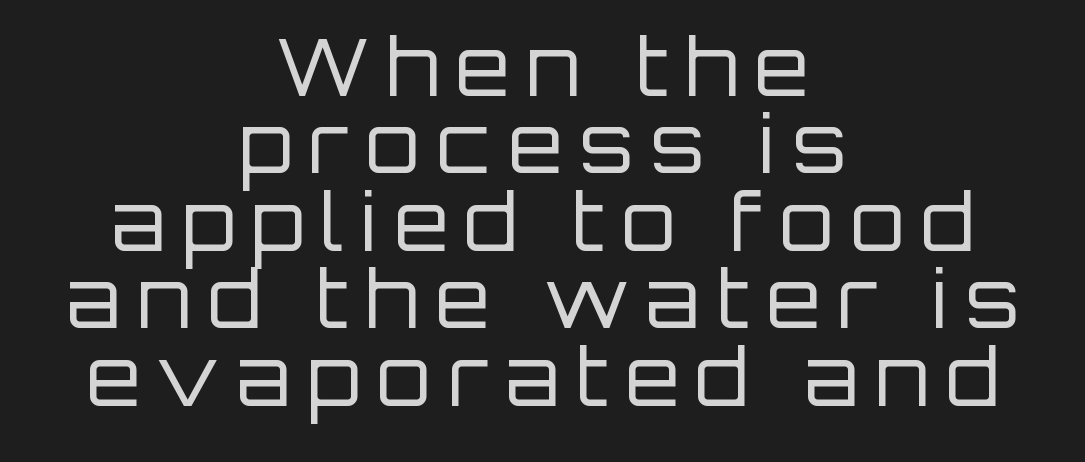
{"serif": "no", "italic": "no", "bold": "no", "weight": "regular", "width": "normal", "stroke_contrast": "low", "x_height": "large", "monospaced": "no", "underline": "no", "align": "center", "line_spacing": "tight", "line_spacing_ratio": 0.98, "letter_spacing": "wide", "letter_spacing_em": 0.21, "glyph_px": 79}
